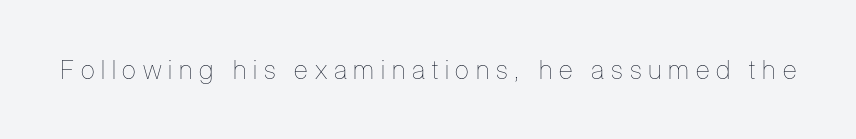
Q: Is the text bold? A: No.
Q: Is the text italic (slanted)? A: No, it is upright.
Q: Is the text underlined? A: No.
Q: Is the spacing between letters normal or unusually wide? A: Unusually wide.
